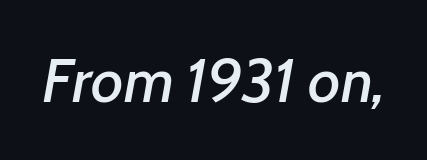
Short note: letters normally spaced. Only glyphs here, with clear space below each row. The rendering uses natural spacing where letterforms have individual widths. Would a proofreader flag this as italicized? Yes.
